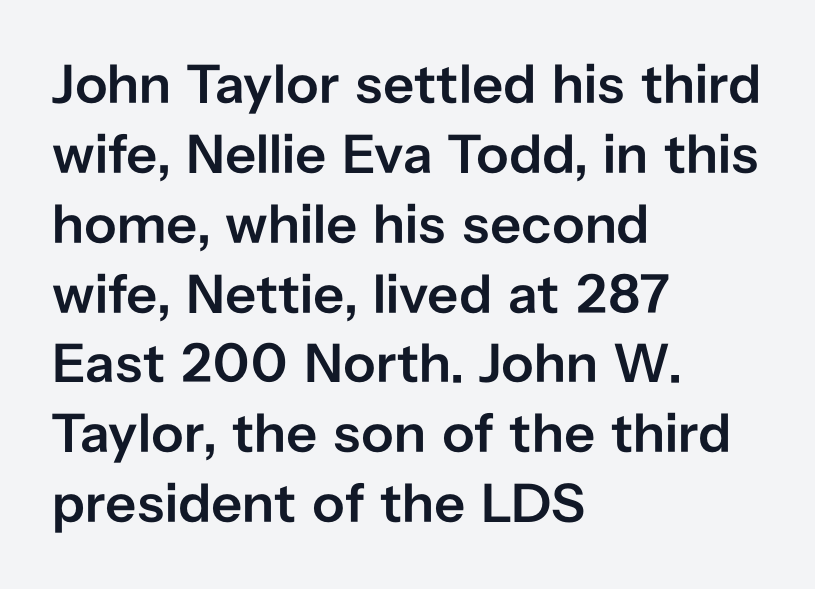
The image shows 55 px semibold sans-serif type, upright; set left-aligned, normal line spacing (1.27x), normal letter spacing, not underlined; low stroke contrast and a medium x-height.
